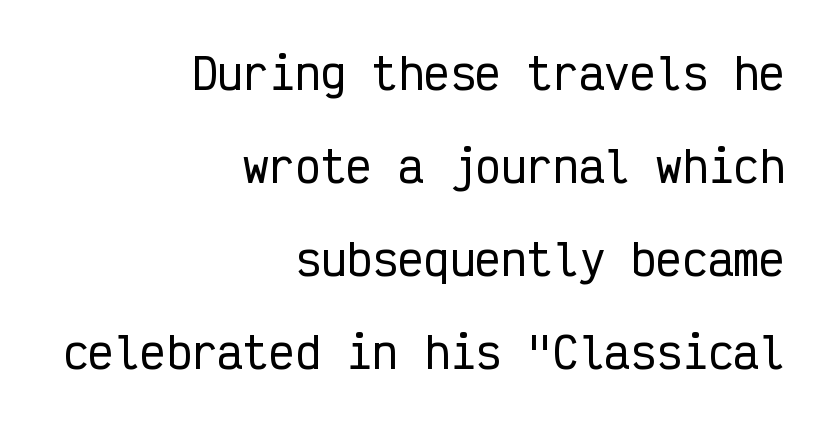
The image shows 43 px condensed sans-serif type, upright, monospaced; set right-aligned, loose line spacing (2.16x), normal letter spacing, not underlined; low stroke contrast and a medium x-height.
